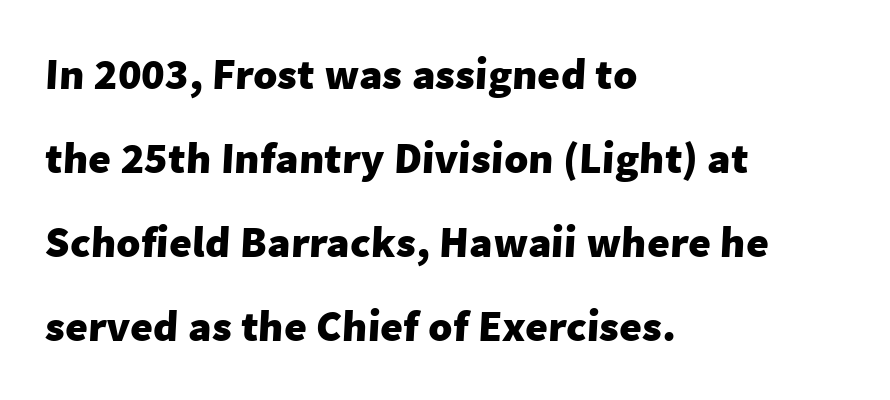
I'd call this a sans setting — the letters go barefoot. The type is set solid horizontally, with unmodified tracking. The font is running at its bold setting. Each line starts at the same left margin while the right side varies. Lines of text with bare space underneath. The face used here is proportionally spaced, like ordinary book or web type.
